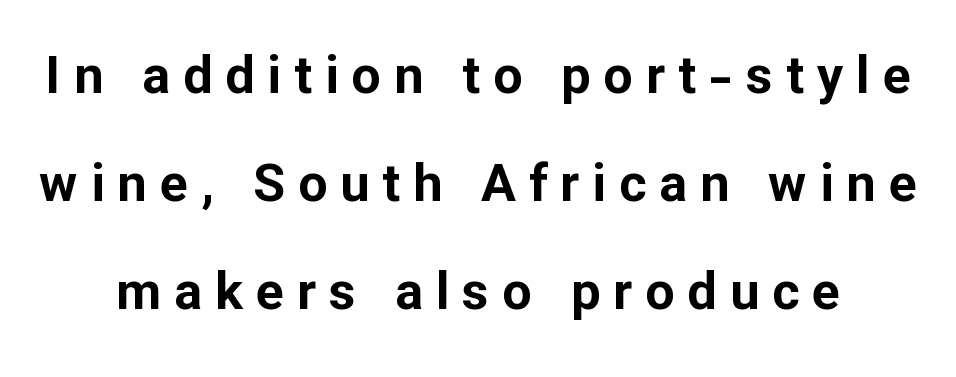
{"serif": "no", "italic": "no", "bold": "yes", "weight": "bold", "width": "normal", "stroke_contrast": "low", "x_height": "medium", "monospaced": "no", "underline": "no", "line_spacing": "loose", "line_spacing_ratio": 2.08, "letter_spacing": "wide", "letter_spacing_em": 0.25, "glyph_px": 52}
